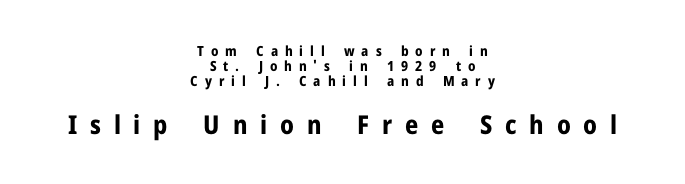
Q: Is the text bold? A: Yes.
Q: Is the text italic (slanted)? A: No, it is upright.
Q: Is the text underlined? A: No.
Q: How is the paragraph aligned? A: Centered.
Q: Is the spacing between letters normal or unusually wide? A: Unusually wide.
Q: Is the spacing between lines tight, normal or loose? A: Tight.
Q: Which block of text is set in a larger size, the first (top) or the second (bottom)? A: The second (bottom) one.
